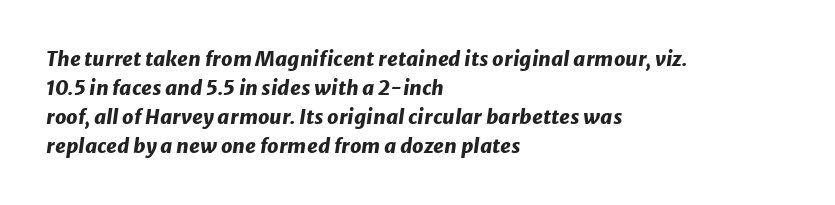
Q: Is the text bold? A: Yes.
Q: Is the text italic (slanted)? A: Yes, it leans right by about 8 degrees.
Q: Is the text underlined? A: No.
Q: How is the paragraph aligned? A: Left-aligned.
Q: Is the spacing between letters normal or unusually wide? A: Normal.
Q: Is the spacing between lines tight, normal or loose? A: Normal.
